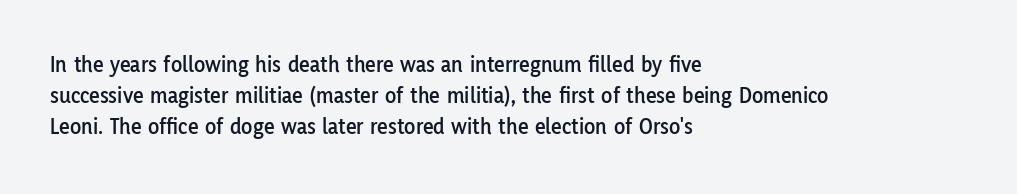
The designer left line spacing at the default. Glance below the letters and you will spot only blank space. The letters sit at their default tracking, neither squeezed nor spread. If you drew a line through each stem, it would be perfectly vertical. The compositor pushed each line to the left boundary.
